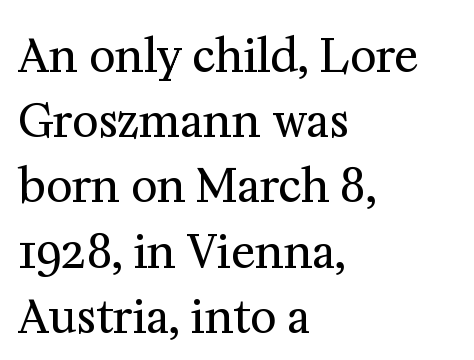
{"serif": "yes", "italic": "no", "bold": "no", "weight": "regular", "width": "normal", "stroke_contrast": "medium", "x_height": "medium", "monospaced": "no", "underline": "no", "align": "left", "line_spacing": "normal", "line_spacing_ratio": 1.45, "letter_spacing": "normal", "letter_spacing_em": 0.0, "glyph_px": 45}
